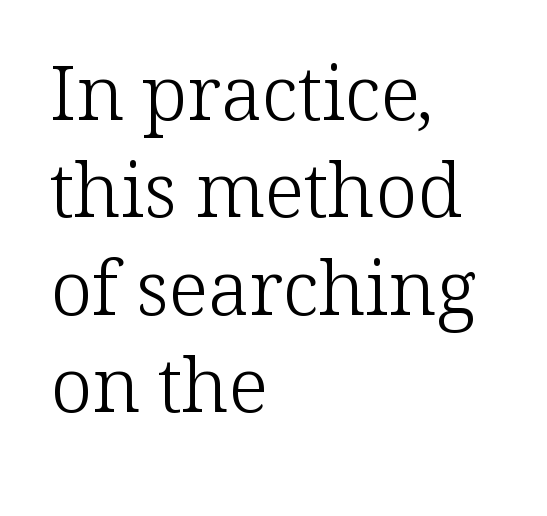
The image shows 76 px light serif type, upright; set left-aligned, normal line spacing (1.28x), normal letter spacing, not underlined; low stroke contrast and a medium x-height.
